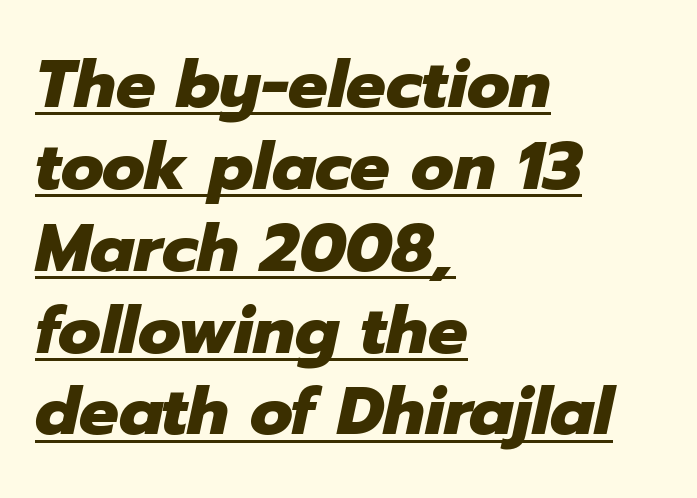
{"italic": "yes", "lean": "right", "slant_degrees": 12, "bold": "yes", "weight": "heavy", "width": "normal", "stroke_contrast": "low", "x_height": "medium", "monospaced": "no", "underline": "yes", "align": "left", "line_spacing_ratio": 1.24, "letter_spacing": "normal", "letter_spacing_em": 0.0, "glyph_px": 66}
